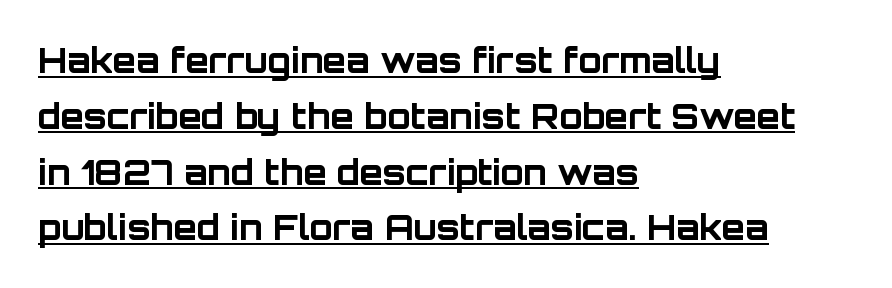
The specimen includes a rule beneath the text block's lines. Does the lettering tilt? It doesn't — this is upright. Grotesque or geometric, the face here clearly has no serifs. The rendering uses natural spacing where letterforms have individual widths. The compositor pushed each line to the left boundary. Between one letter and the next there's only the usual sliver of space.
